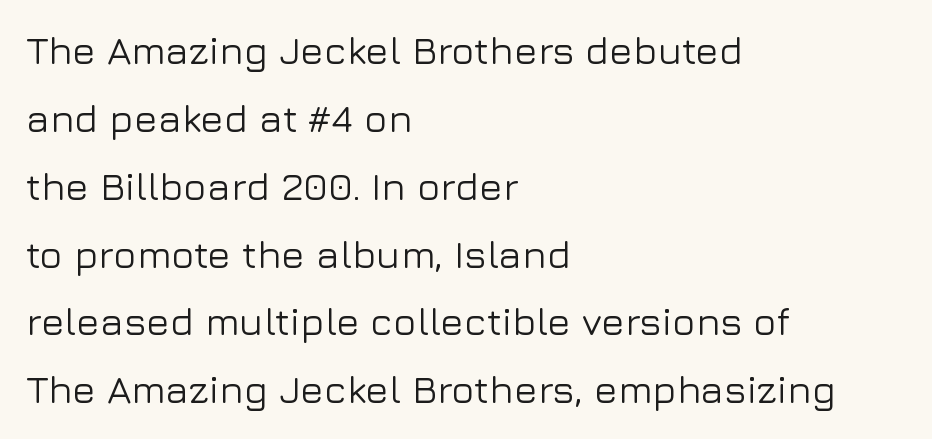
The image shows 39 px sans-serif type, upright; set left-aligned, line spacing 1.74x, normal letter spacing, not underlined; low stroke contrast and a medium x-height.
